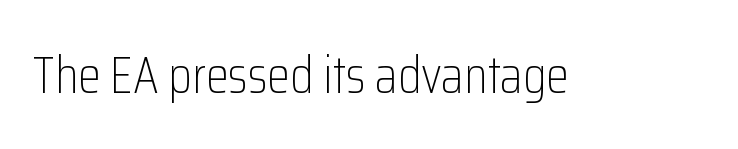
{"serif": "no", "italic": "no", "bold": "no", "weight": "light", "width": "condensed", "stroke_contrast": "low", "x_height": "medium", "monospaced": "no", "underline": "no", "letter_spacing": "normal", "letter_spacing_em": 0.0, "glyph_px": 52}
